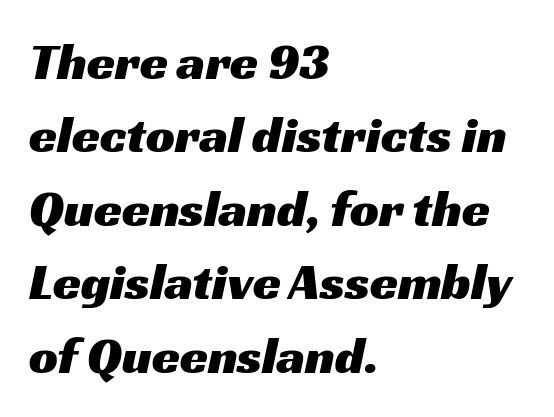
{"serif": "no", "width": "wide", "stroke_contrast": "medium", "x_height": "medium", "monospaced": "no", "underline": "no", "align": "left", "line_spacing": "normal", "line_spacing_ratio": 1.44, "letter_spacing": "normal", "letter_spacing_em": 0.0, "glyph_px": 51}
